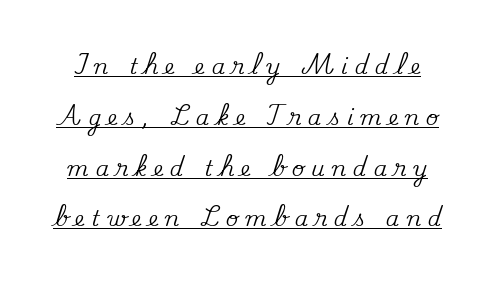
{"underline": "yes", "line_spacing": "loose", "line_spacing_ratio": 2.42, "letter_spacing": "wide", "letter_spacing_em": 0.34, "glyph_px": 21}
